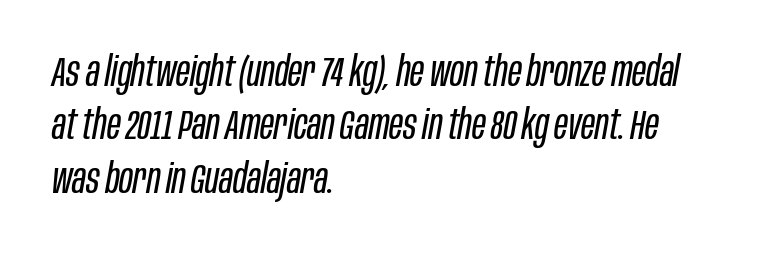
The image shows 42 px regular-weight, condensed type, italic (leaning right); set left-aligned, normal line spacing (1.27x), normal letter spacing, not underlined; low stroke contrast and a large x-height.
